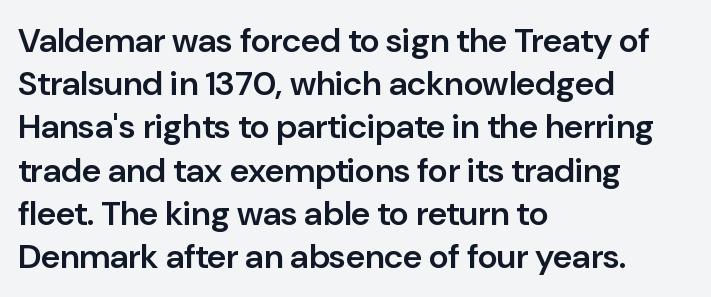
The image shows 34 px semibold sans-serif type, upright; set left-aligned, normal line spacing (1.27x), normal letter spacing, not underlined; low stroke contrast and a medium x-height.
